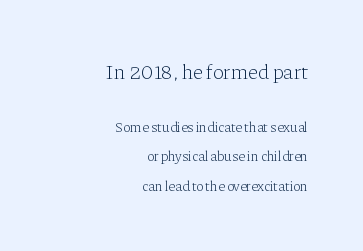
Q: Is the text bold? A: No.
Q: Is the text italic (slanted)? A: No, it is upright.
Q: Is the text underlined? A: No.
Q: How is the paragraph aligned? A: Right-aligned.
Q: Is the spacing between letters normal or unusually wide? A: Normal.
Q: Is the spacing between lines tight, normal or loose? A: Loose.
Q: Which block of text is set in a larger size, the first (top) or the second (bottom)? A: The first (top) one.
